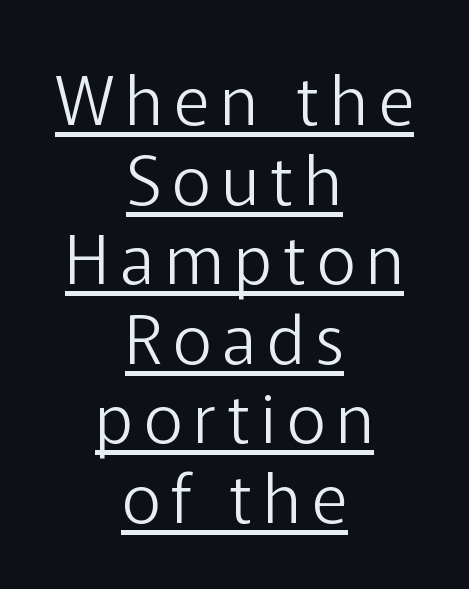
{"serif": "no", "italic": "no", "bold": "no", "weight": "light", "width": "normal", "stroke_contrast": "low", "x_height": "medium", "monospaced": "no", "underline": "yes", "align": "center", "line_spacing_ratio": 1.17, "glyph_px": 68}
